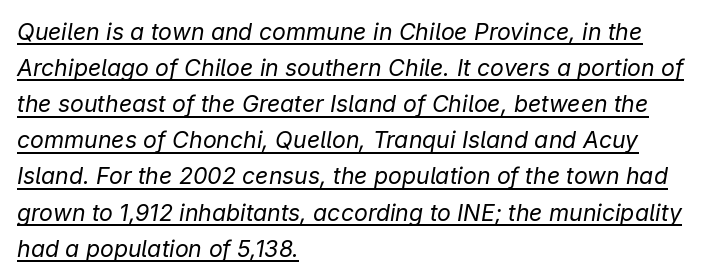
The space between consecutive lines is moderate. The rendered words wear a rule along their underside. Line beginnings align vertically; line endings do not. No extra ink here — the face is not bold. No extra tracking has been applied to these lines. Characters are canted at an angle relative to the baseline's perpendicular.
